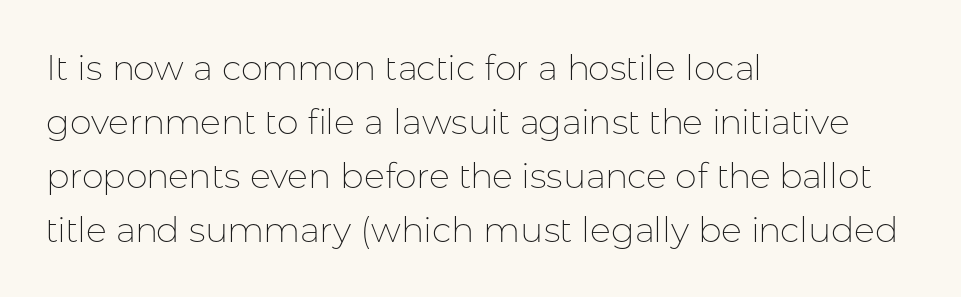
Observe the absence of serifs on each vertical stroke in this sample. All the whitespace from short lines collects on the right. Vertical spacing — default. Inter-character spacing is left at the font's built-in metrics. The specimen omits any rule beneath the text block's lines.
